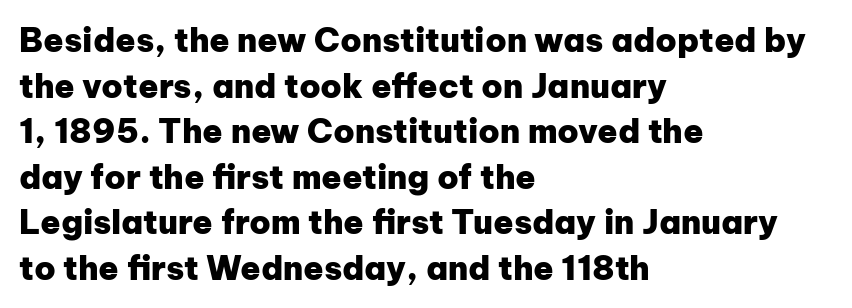
Compared with typical paragraphs, the rows here are spaced about the same. As a designer I'd log this as weight 700, bold. The face used here is rendered with its standard letterfit. Varying glyph widths throughout — classic text-font behaviour. A bare baseline throughout the passage. Unlike a traditional serif, this face leaves its strokes unadorned.
